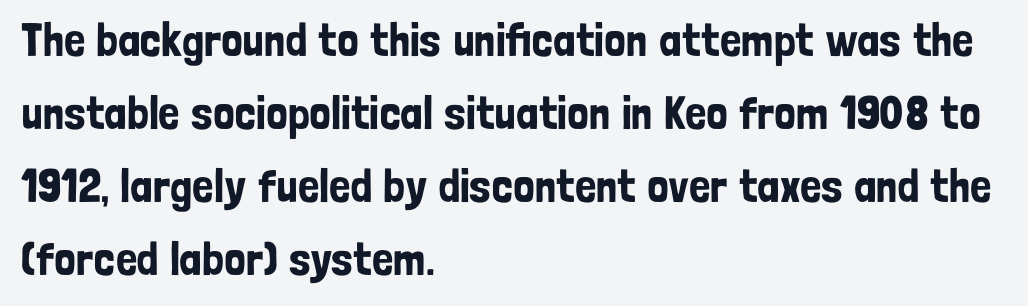
{"serif": "no", "italic": "no", "width": "condensed", "stroke_contrast": "low", "x_height": "medium", "monospaced": "no", "underline": "no", "align": "left", "line_spacing": "normal", "line_spacing_ratio": 1.55, "letter_spacing": "normal", "letter_spacing_em": 0.0, "glyph_px": 47}
